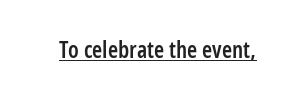
A typesetter would call this zero additional tracking. The rendered words wear a rule along their underside. Every character sits straight up, as roman type does. Typesetter's note: demi weight, one step under bold.
